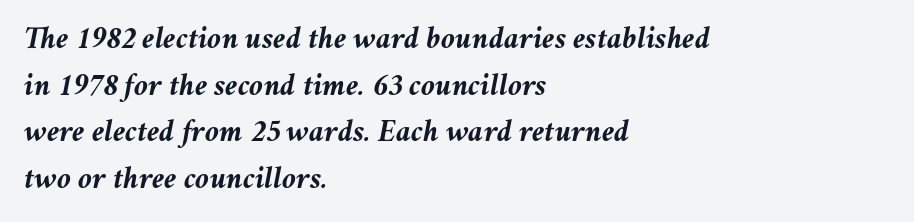
Q: Is the text bold? A: Yes.
Q: Is the text italic (slanted)? A: Yes, it leans right by about 11 degrees.
Q: Is the text underlined? A: No.
Q: How is the paragraph aligned? A: Left-aligned.
Q: Is the spacing between letters normal or unusually wide? A: Normal.
Q: Is the spacing between lines tight, normal or loose? A: Normal.
Q: Width (condensed, normal, or wide)? A: Normal.
Q: Stroke contrast? A: Medium.
Q: x-height? A: Medium.
Q: Monospaced? A: No.
